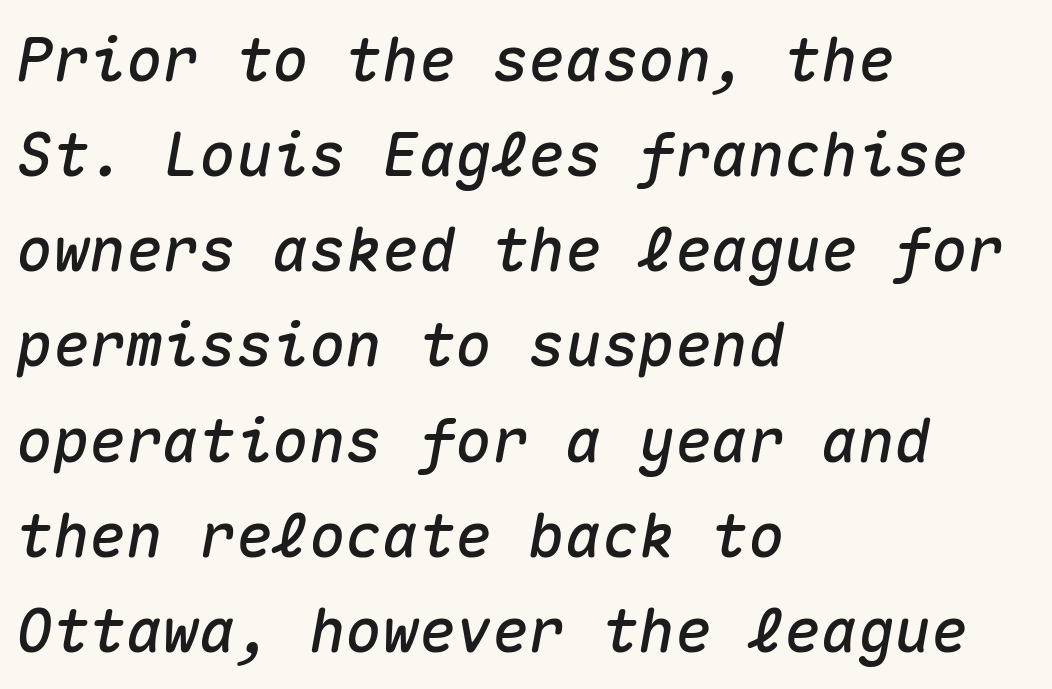
{"italic": "yes", "lean": "right", "slant_degrees": 10, "width": "normal", "stroke_contrast": "medium", "x_height": "medium", "monospaced": "yes", "underline": "no", "align": "left", "line_spacing": "normal", "line_spacing_ratio": 1.56, "letter_spacing": "normal", "letter_spacing_em": 0.0, "glyph_px": 61}
